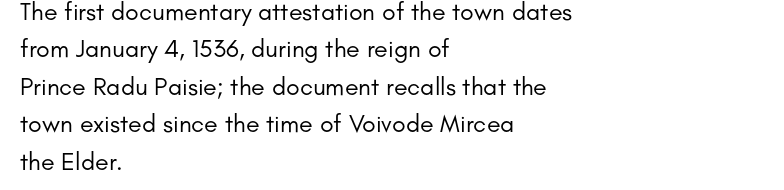
Q: Is the text bold? A: No.
Q: Is the text italic (slanted)? A: No, it is upright.
Q: Is the text underlined? A: No.
Q: How is the paragraph aligned? A: Left-aligned.
Q: Is the spacing between letters normal or unusually wide? A: Normal.
Q: Is the spacing between lines tight, normal or loose? A: Normal.
